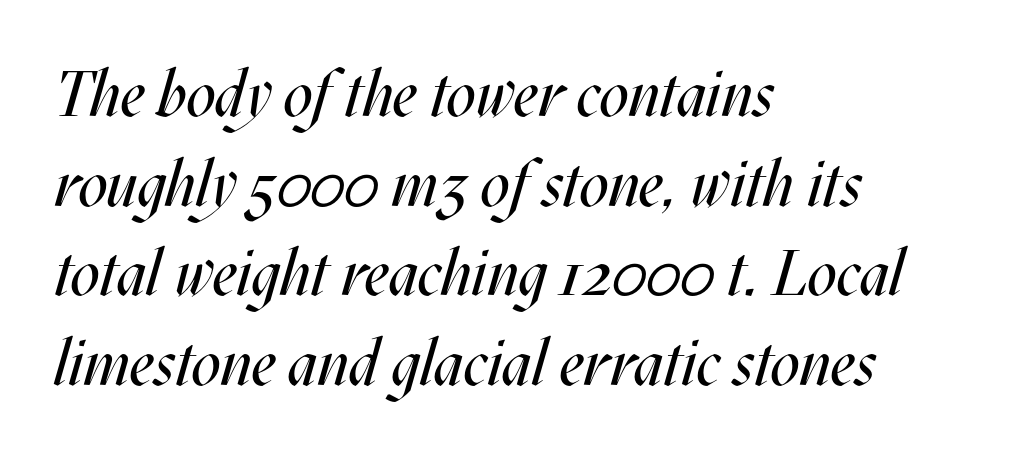
The image shows 64 px regular-weight, condensed type, italic (leaning right); set left-aligned, normal line spacing (1.4x), normal letter spacing, not underlined; medium stroke contrast and a large x-height.
